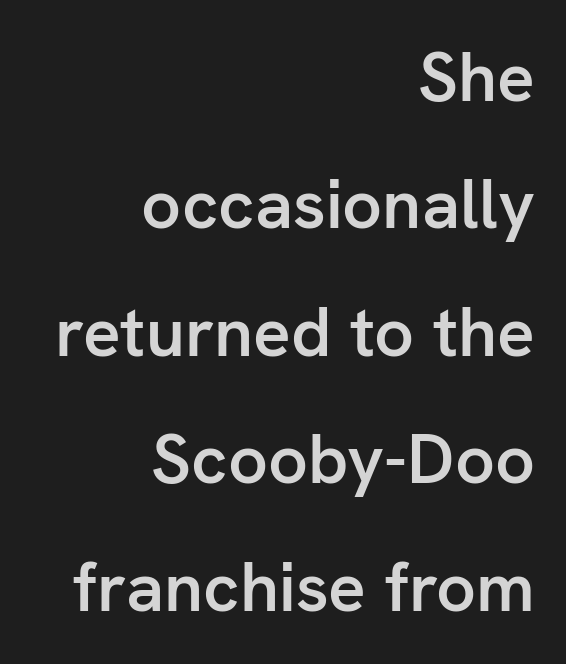
Has an underline been added? It has not. What kind of face is this? One without serifs — a sans. Visually the block forms a straight wall on the right and a jagged coastline on the left. The face used here is proportionally spaced, like ordinary book or web type. I'd describe the lettering as semibold — firm but not a full bold.
